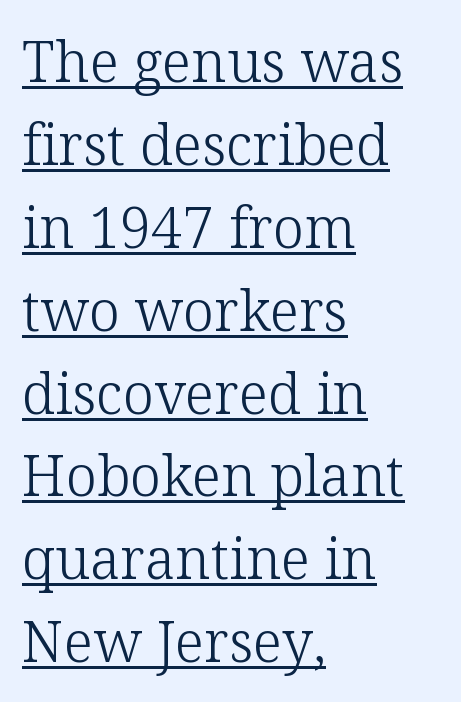
The image shows 56 px light serif type, upright; set left-aligned, normal line spacing (1.48x), normal letter spacing, underlined; low stroke contrast and a medium x-height.
